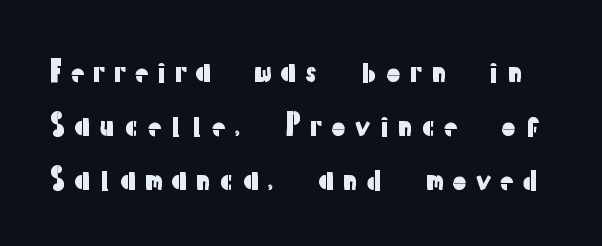
{"serif": "no", "italic": "no", "width": "normal", "stroke_contrast": "low", "x_height": "medium", "monospaced": "no", "underline": "no", "line_spacing": "loose", "line_spacing_ratio": 1.92, "letter_spacing": "wide", "letter_spacing_em": 0.24, "glyph_px": 28}
